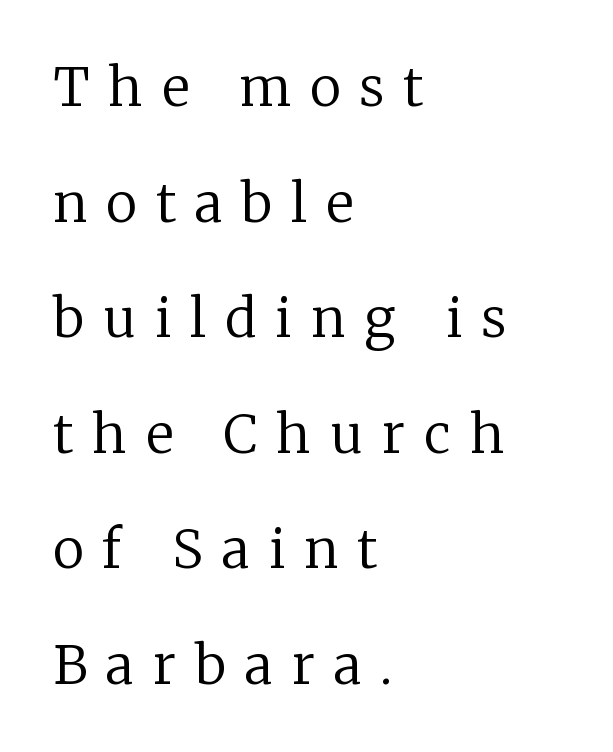
{"serif": "yes", "italic": "no", "bold": "no", "weight": "regular", "width": "normal", "stroke_contrast": "low", "x_height": "medium", "monospaced": "no", "underline": "no", "align": "left", "line_spacing": "loose", "line_spacing_ratio": 2.18, "letter_spacing": "wide", "letter_spacing_em": 0.36, "glyph_px": 53}
